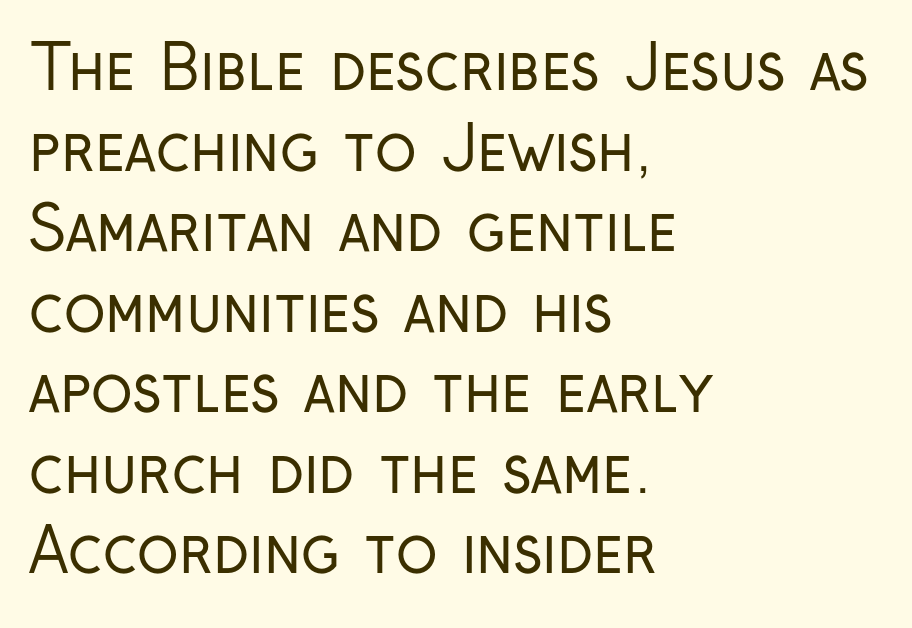
{"serif": "no", "italic": "no", "bold": "no", "weight": "regular", "width": "condensed", "stroke_contrast": "low", "x_height": "medium", "monospaced": "no", "underline": "no", "align": "left", "line_spacing": "normal", "line_spacing_ratio": 1.32, "letter_spacing": "normal", "letter_spacing_em": 0.0, "glyph_px": 61}
